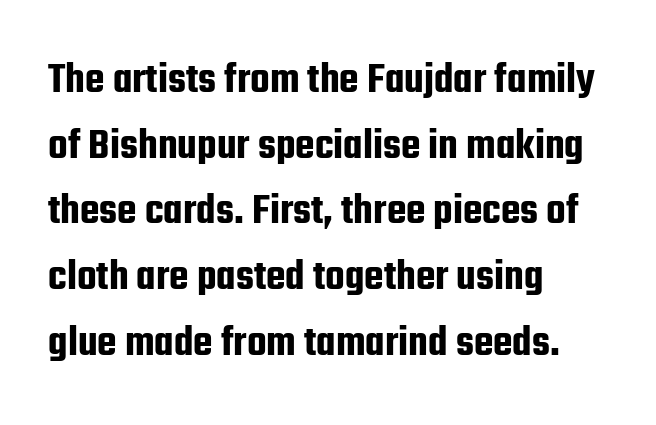
The image shows 45 px condensed sans-serif type, upright; set left-aligned, normal line spacing (1.46x), normal letter spacing, not underlined; low stroke contrast and a medium x-height.
